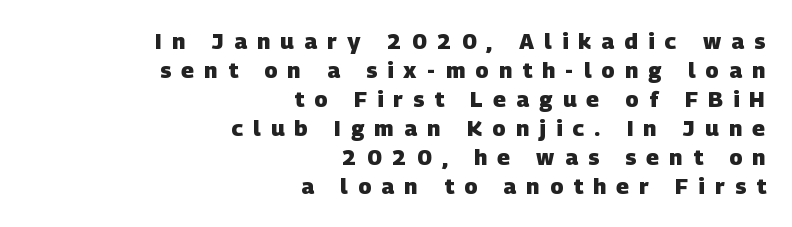
{"bold": "yes", "underline": "no", "align": "right", "line_spacing": "normal", "line_spacing_ratio": 1.32, "letter_spacing": "wide", "letter_spacing_em": 0.47, "glyph_px": 22}
